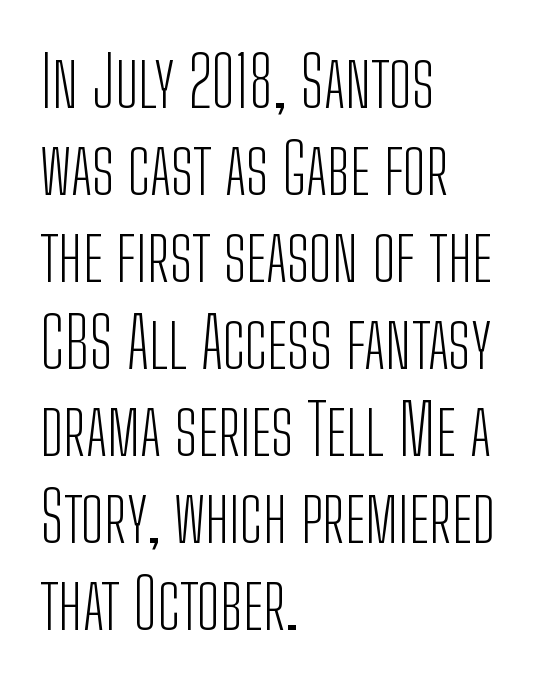
Q: Is the text bold? A: No.
Q: Is the text italic (slanted)? A: No, it is upright.
Q: Is the typeface a serif or a sans-serif typeface? A: Sans-serif.
Q: Is the text underlined? A: No.
Q: How is the paragraph aligned? A: Left-aligned.
Q: Is the spacing between letters normal or unusually wide? A: Normal.
Q: Is the spacing between lines tight, normal or loose? A: Normal.
Q: Width (condensed, normal, or wide)? A: Condensed.
Q: Stroke contrast? A: Low.
Q: x-height? A: Medium.
Q: Monospaced? A: No.
